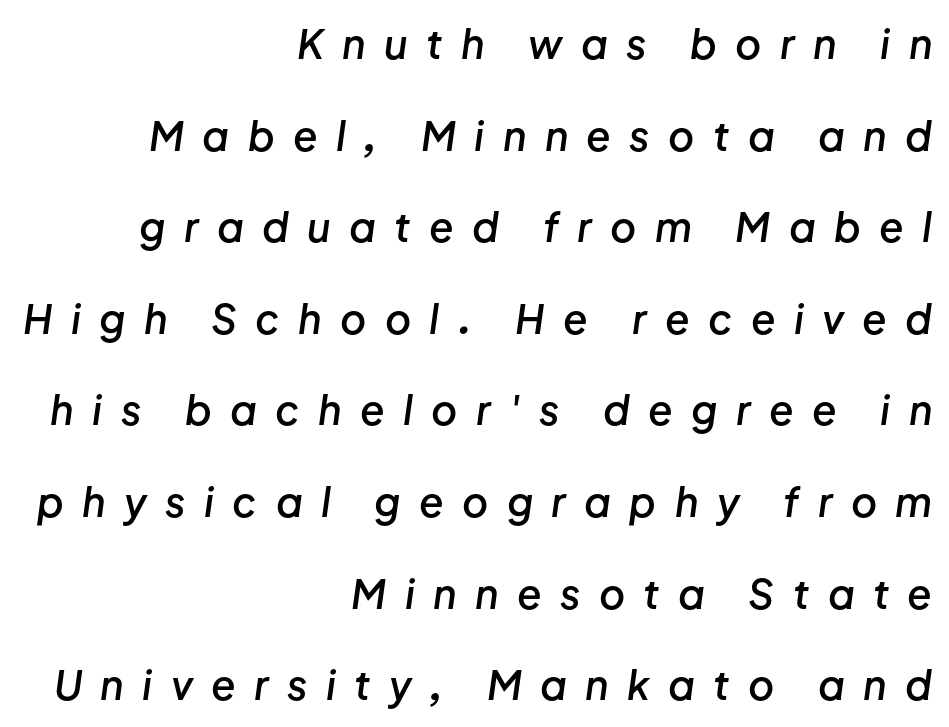
The image shows 40 px semibold type, italic (leaning right); set right-aligned, loose line spacing (2.29x), unusually wide letter spacing (+0.46 em), not underlined; low stroke contrast and a medium x-height.
